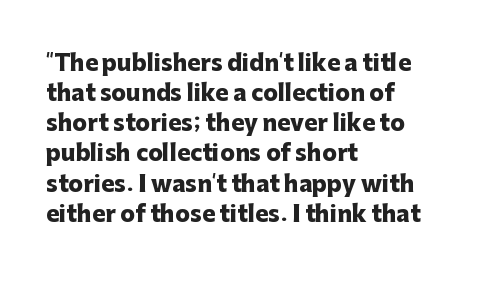
{"italic": "no", "bold": "yes", "underline": "no", "align": "left", "line_spacing": "normal", "line_spacing_ratio": 1.37, "letter_spacing": "normal", "letter_spacing_em": 0.0, "glyph_px": 22}
